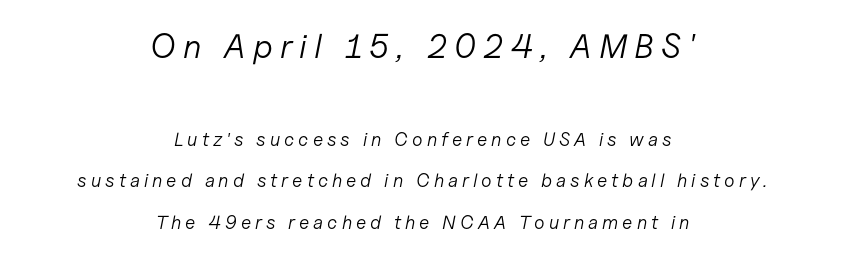
Q: Is the text bold? A: No.
Q: Is the text italic (slanted)? A: Yes, it leans right by about 11 degrees.
Q: Is the text underlined? A: No.
Q: How is the paragraph aligned? A: Centered.
Q: Is the spacing between letters normal or unusually wide? A: Unusually wide.
Q: Is the spacing between lines tight, normal or loose? A: Loose.
Q: Which block of text is set in a larger size, the first (top) or the second (bottom)? A: The first (top) one.
Q: Width (condensed, normal, or wide)? A: Normal.
Q: Stroke contrast? A: Low.
Q: x-height? A: Medium.
Q: Monospaced? A: No.
